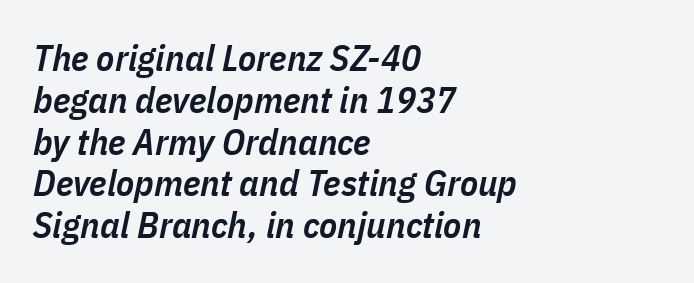
{"italic": "yes", "lean": "right", "slant_degrees": 11, "bold": "semi", "weight": "semibold", "width": "condensed", "stroke_contrast": "low", "x_height": "medium", "monospaced": "no", "underline": "no", "align": "left", "line_spacing": "tight", "line_spacing_ratio": 1.13, "letter_spacing": "normal", "letter_spacing_em": 0.0, "glyph_px": 37}
